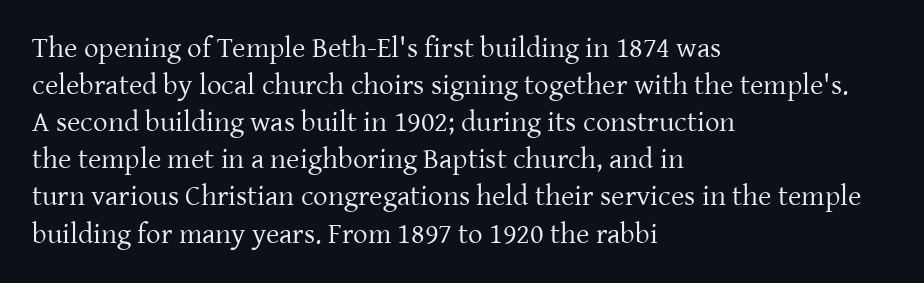
{"serif": "yes", "italic": "no", "bold": "no", "weight": "regular", "width": "normal", "stroke_contrast": "low", "x_height": "medium", "monospaced": "no", "underline": "no", "align": "left", "line_spacing": "normal", "line_spacing_ratio": 1.28, "letter_spacing": "normal", "letter_spacing_em": 0.0, "glyph_px": 29}
